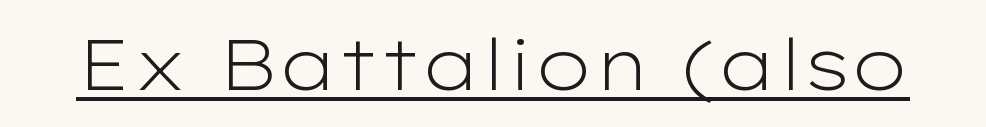
Q: Is the text bold? A: No.
Q: Is the text italic (slanted)? A: No, it is upright.
Q: Is the typeface a serif or a sans-serif typeface? A: Sans-serif.
Q: Is the text underlined? A: Yes.
Q: Is the spacing between letters normal or unusually wide? A: Normal.
Q: Width (condensed, normal, or wide)? A: Wide.
Q: Stroke contrast? A: Low.
Q: x-height? A: Medium.
Q: Monospaced? A: No.
